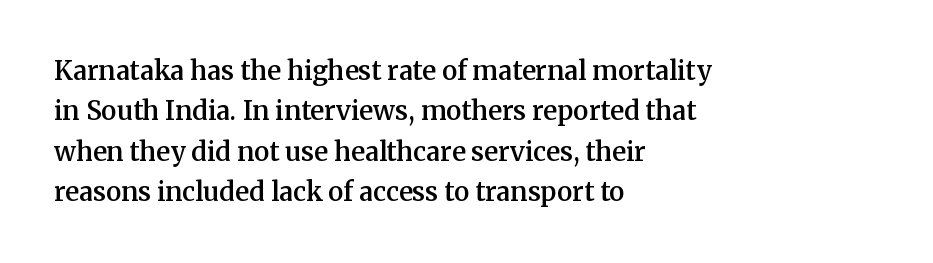
The image shows 26 px text type, upright; set left-aligned, normal line spacing (1.55x), normal letter spacing, not underlined.
